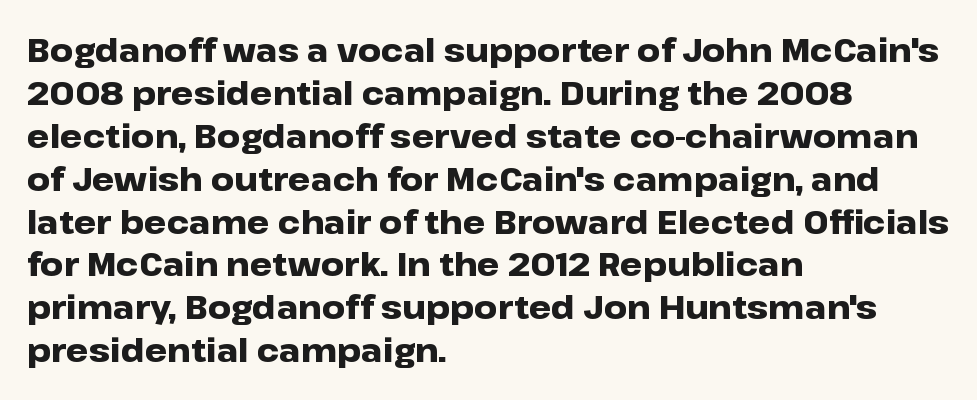
Horizontally, the lines are justified to the leading edge only. Short note: letters normally spaced. A bare baseline throughout the passage. Tall strokes in this sample are plumb rather than angled.
